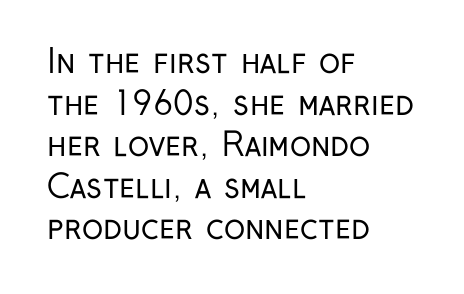
Each word holds together tightly as a unit, with standard inter-letter gaps. The lines sit at an ordinary, default distance from one another. Spacing verdict: proportional, widths tailored to each character. The passage shown is typeset with a sans-serif family. Alignment: flush left. The axis of the letterforms is exactly vertical.
